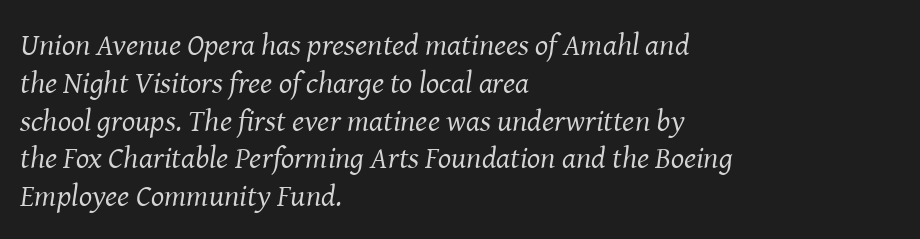
A quiet, ordinary-to-light weight characterises the typeface. The line texture is even and compact thanks to regular tracking. Designer's note — italics engaged. The face used here is proportionally spaced, like ordinary book or web type. Beneath every word, the page is bare. Is the block centered? No — it sits flush against the left margin.
